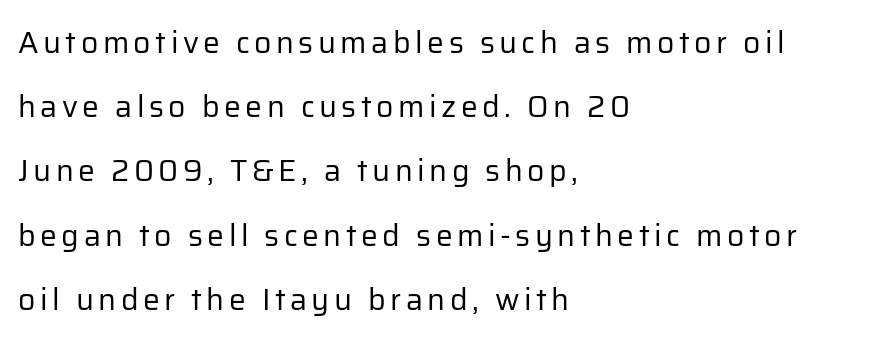
{"serif": "no", "italic": "no", "bold": "no", "weight": "regular", "width": "normal", "stroke_contrast": "low", "x_height": "medium", "monospaced": "no", "underline": "no", "align": "left", "line_spacing": "loose", "line_spacing_ratio": 2.14, "glyph_px": 30}
